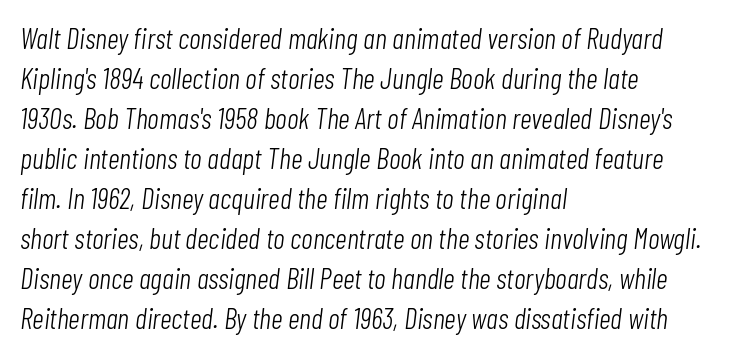
{"italic": "yes", "lean": "right", "slant_degrees": 7, "bold": "no", "weight": "light", "width": "condensed", "stroke_contrast": "low", "x_height": "medium", "monospaced": "no", "underline": "no", "align": "left", "line_spacing": "normal", "line_spacing_ratio": 1.38, "letter_spacing": "normal", "letter_spacing_em": 0.0, "glyph_px": 29}
